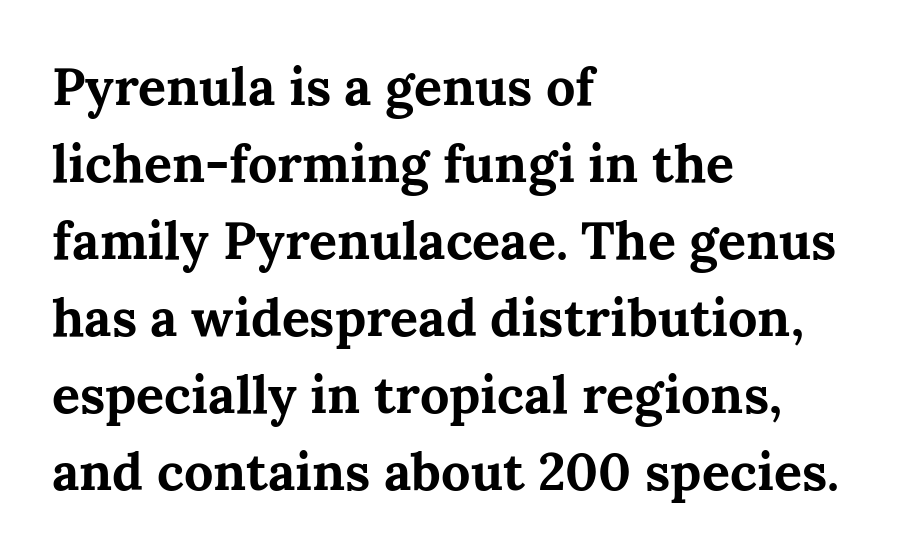
The image shows 52 px bold serif type, upright; set left-aligned, normal line spacing (1.48x), normal letter spacing, not underlined; medium stroke contrast and a medium x-height.
